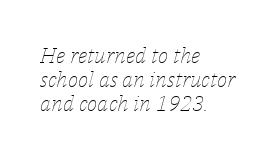
The image shows 22 px text type, italic (leaning right); set left-aligned, tight line spacing (1.08x), normal letter spacing, not underlined.
